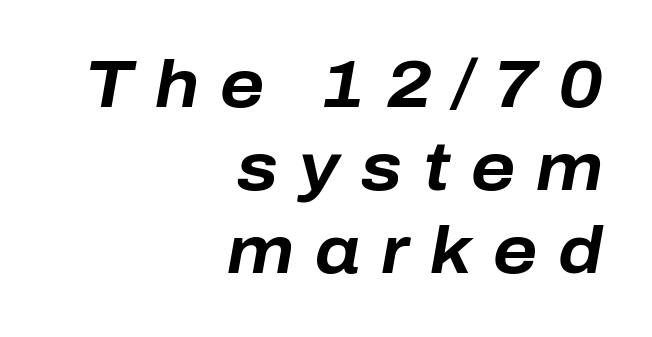
The image shows 66 px bold type, italic (leaning right); set right-aligned, normal line spacing (1.26x), unusually wide letter spacing (+0.32 em), not underlined; low stroke contrast and a medium x-height.
